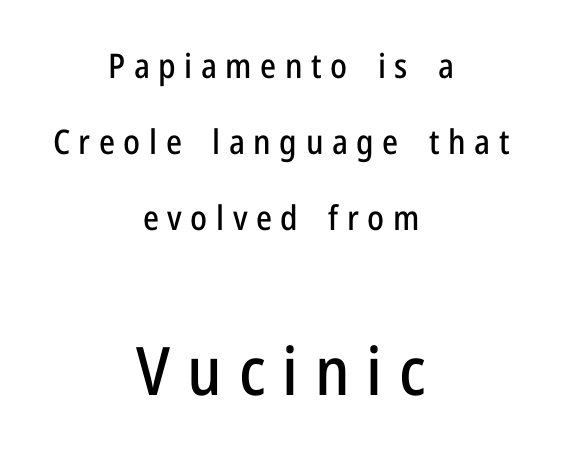
The image shows 67 px condensed sans-serif type, upright; set centered, loose line spacing (2.24x), unusually wide letter spacing (+0.25 em), not underlined; the second (bottom) block is 1.97x larger; low stroke contrast and a medium x-height.
